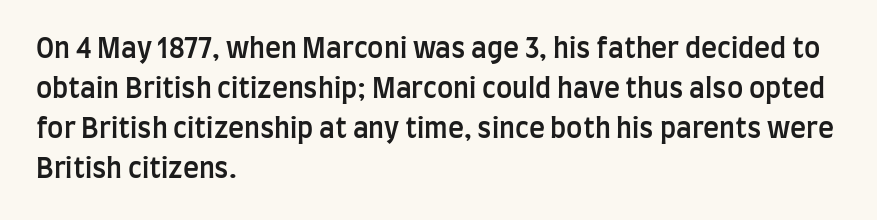
Q: Is the text bold? A: Semi-bold.
Q: Is the text italic (slanted)? A: No, it is upright.
Q: Is the text underlined? A: No.
Q: How is the paragraph aligned? A: Left-aligned.
Q: Is the spacing between letters normal or unusually wide? A: Normal.
Q: Is the spacing between lines tight, normal or loose? A: Normal.
